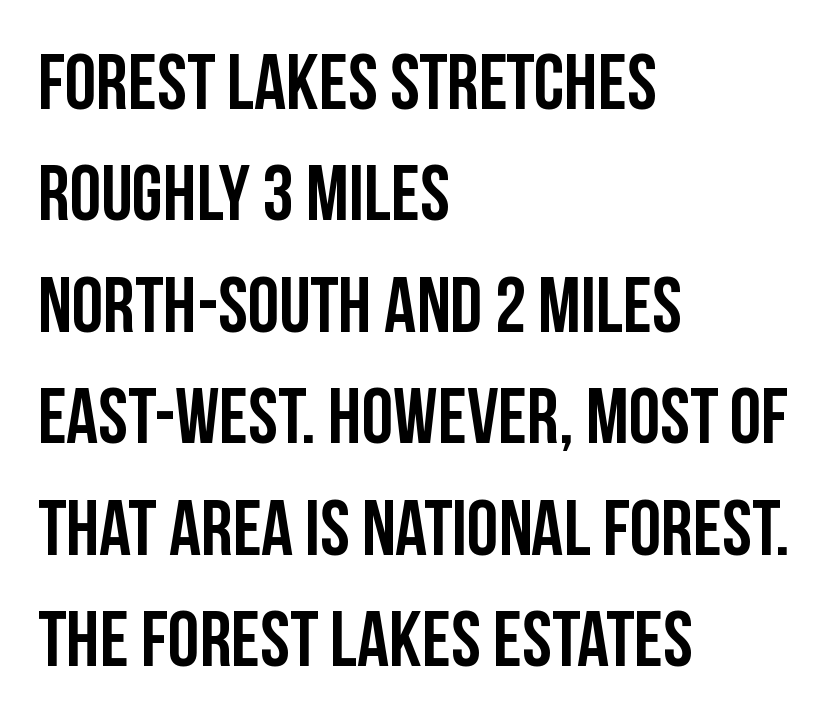
Every row of glyphs begins at an identical x-position on the left. The glyphs are unaccompanied by any horizontal stroke below them. How heavy is the stroke? Heavy — this is a bold. Looks like regular typesetting: each glyph gets only the width it needs. Normally led — the rows are evenly, conventionally spaced. Does the type have serifs? No, each stem ends abruptly.
